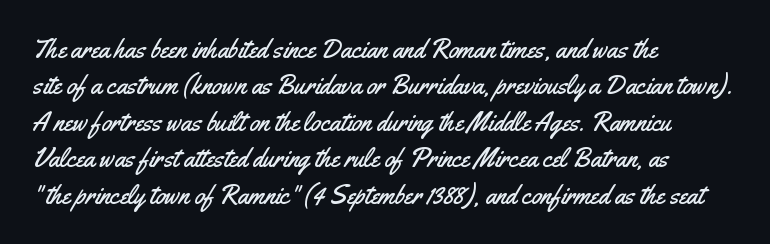
Q: Is the text italic (slanted)? A: Yes.
Q: Is the text underlined? A: No.
Q: How is the paragraph aligned? A: Left-aligned.
Q: Is the spacing between letters normal or unusually wide? A: Normal.
Q: Is the spacing between lines tight, normal or loose? A: Normal.
